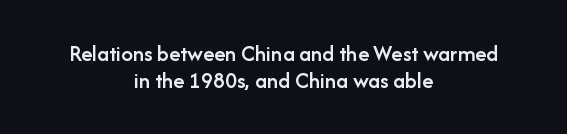
Q: Is the text bold? A: Semi-bold.
Q: Is the text italic (slanted)? A: No, it is upright.
Q: Is the text underlined? A: No.
Q: How is the paragraph aligned? A: Centered.
Q: Is the spacing between letters normal or unusually wide? A: Normal.
